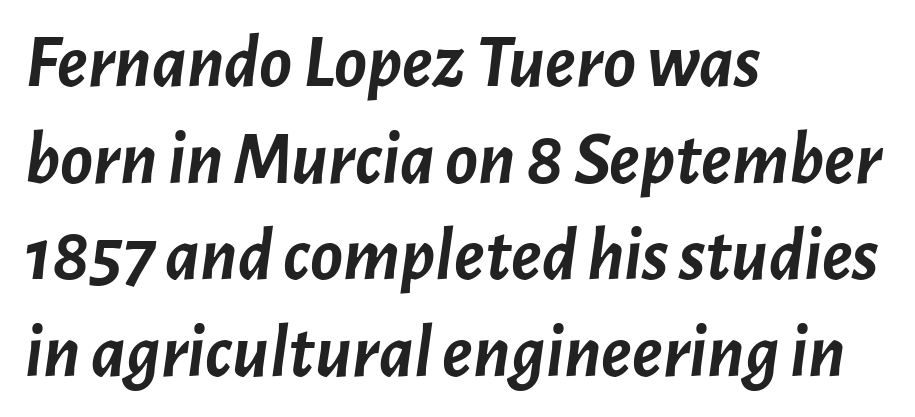
Is the type bold? Yes — the strokes are clearly thick and heavy. Rendered with sloped, italic letterforms. No extra tracking has been applied to these lines. Words float on clear page, feet unadorned. The typesetter chose a ragged-right arrangement here. The letters advance in unequal steps, a hallmark of proportional type.
